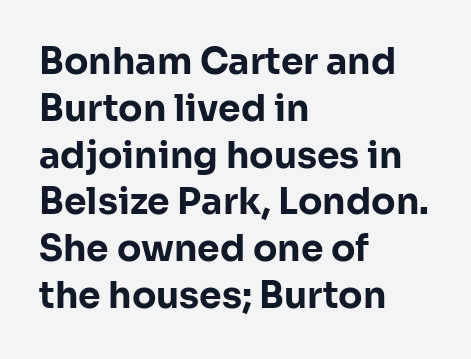
The image shows 36 px bold sans-serif type, upright; set left-aligned, normal line spacing (1.3x), normal letter spacing, not underlined; low stroke contrast and a medium x-height.
